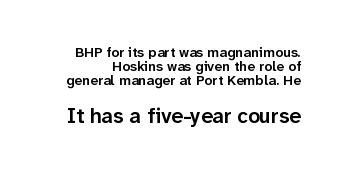
The glyphs are unaccompanied by any horizontal stroke below them. The lettering holds an erect, upright posture throughout. Look at the tracking — it's just the regular setting, nothing added. Reading top to bottom, the characters get bigger at the block break. Whoever set this chose condensed vertical rhythm over breathing room.
